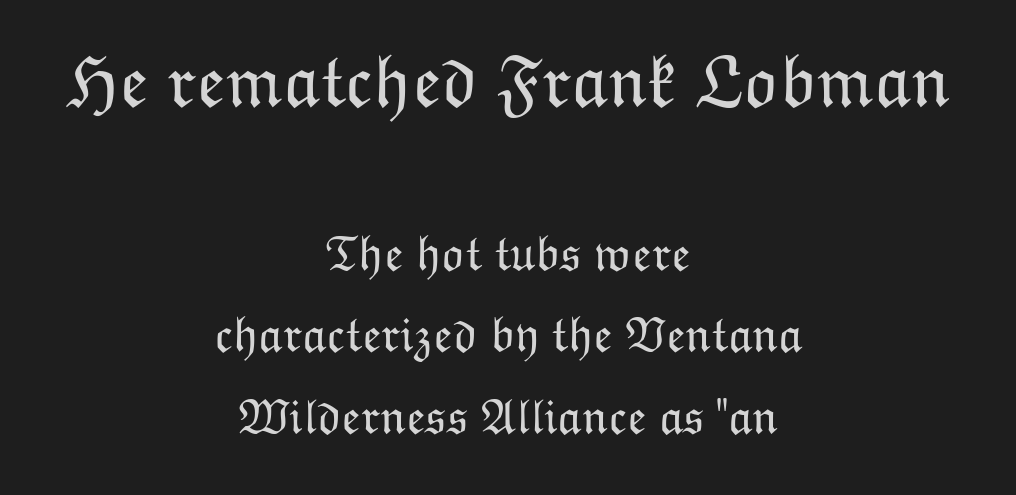
Q: Is the text bold? A: No.
Q: Is the text italic (slanted)? A: No, it is upright.
Q: Is the text underlined? A: No.
Q: How is the paragraph aligned? A: Centered.
Q: Is the spacing between letters normal or unusually wide? A: Normal.
Q: Is the spacing between lines tight, normal or loose? A: Normal.
Q: Which block of text is set in a larger size, the first (top) or the second (bottom)? A: The first (top) one.
Q: Width (condensed, normal, or wide)? A: Normal.
Q: Stroke contrast? A: Low.
Q: x-height? A: Medium.
Q: Monospaced? A: No.
